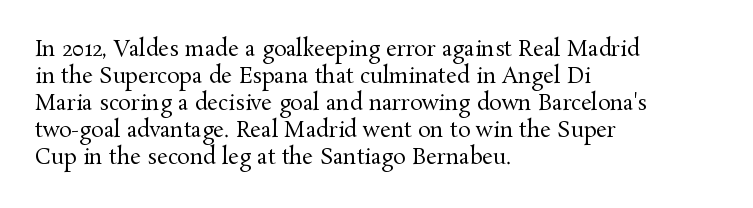
These lines keep a tight, regular rhythm from letter to letter. The rows are spaced the way most documents space them. Nothing heavy about these letters — not bold at all. A roman cut, with each character standing at attention. Check under the words: just untouched page. All the whitespace from short lines collects on the right.
